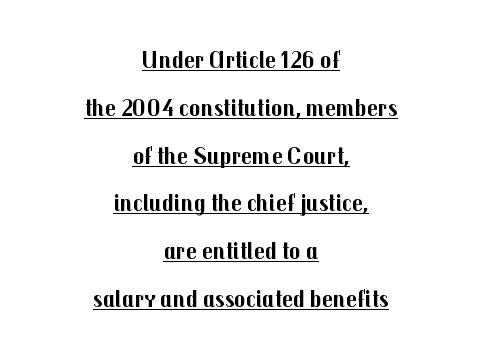
{"italic": "no", "bold": "yes", "underline": "yes", "align": "center", "line_spacing": "loose", "line_spacing_ratio": 1.99, "letter_spacing": "normal", "letter_spacing_em": 0.0, "glyph_px": 24}
